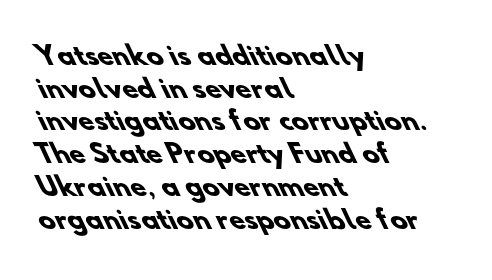
The image shows 25 px bold type; set left-aligned, normal line spacing (1.31x), normal letter spacing, not underlined.
